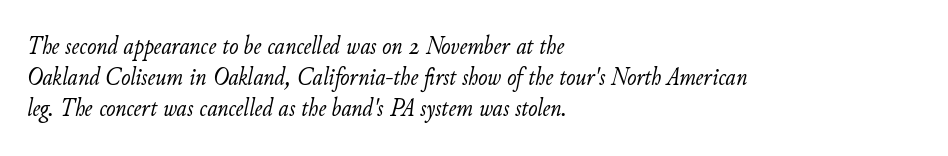
The image shows 25 px text type, italic (leaning right); set left-aligned, line spacing 1.24x, normal letter spacing, not underlined.
